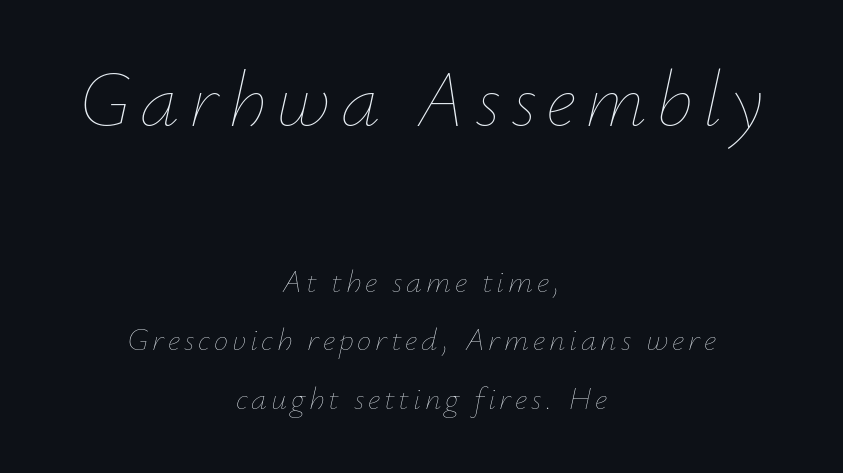
The image shows 79 px thin type, italic (leaning right); set centered, line spacing 1.83x, not underlined; the first (top) block is 2.47x larger; low stroke contrast and a small x-height.
